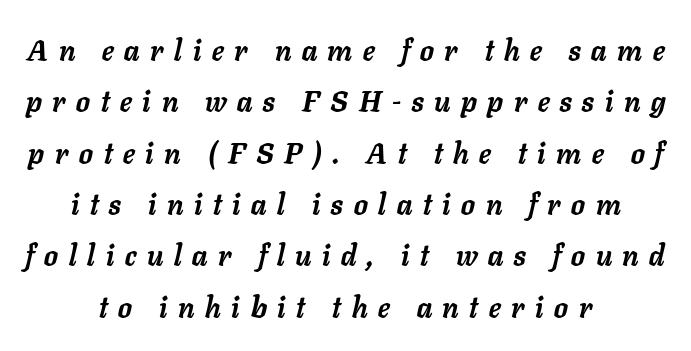
{"italic": "yes", "lean": "right", "slant_degrees": 11, "bold": "yes", "weight": "semibold", "width": "normal", "stroke_contrast": "low", "x_height": "medium", "monospaced": "no", "underline": "no", "align": "center", "line_spacing_ratio": 1.77, "letter_spacing": "wide", "letter_spacing_em": 0.37, "glyph_px": 29}
